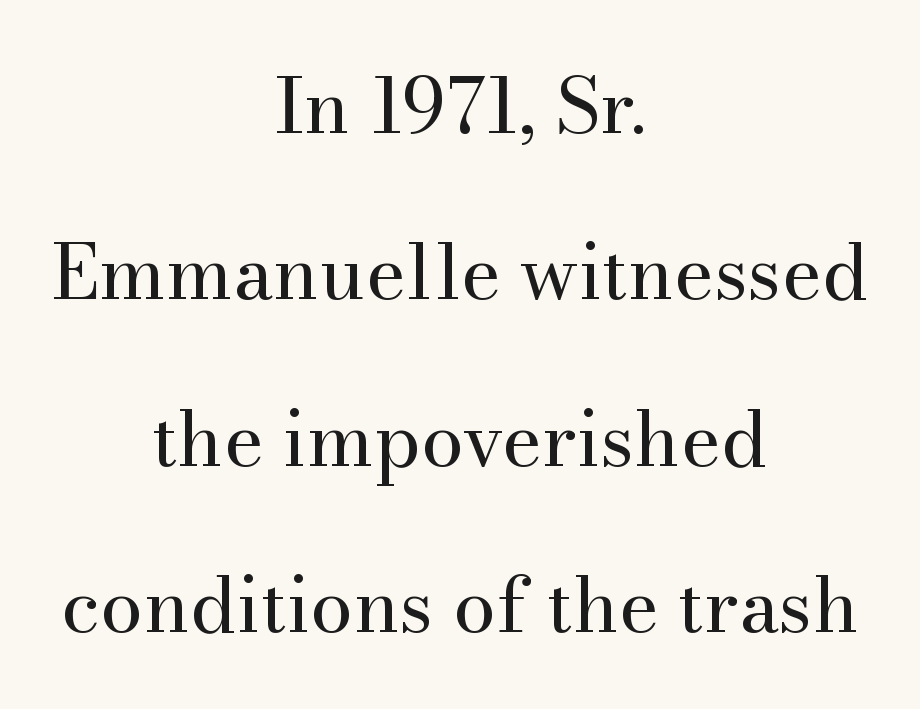
The image shows 77 px regular-weight serif type, upright; set centered, loose line spacing (2.16x), normal letter spacing, not underlined; medium stroke contrast and a small x-height.
